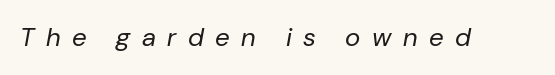
The image shows 26 px text type, italic (leaning right); set unusually wide letter spacing (+0.44 em), not underlined.
